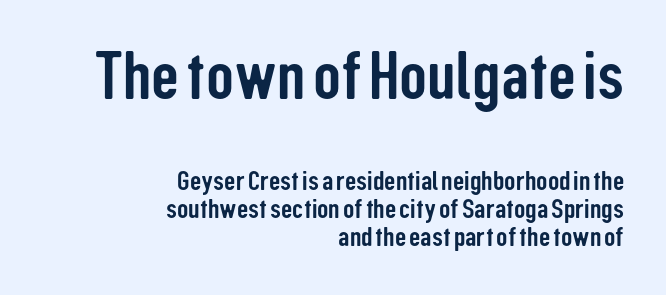
The image shows 69 px condensed sans-serif type, upright; set right-aligned, tight line spacing (1.01x), normal letter spacing, not underlined; the first (top) block is 2.46x larger; low stroke contrast and a medium x-height.
